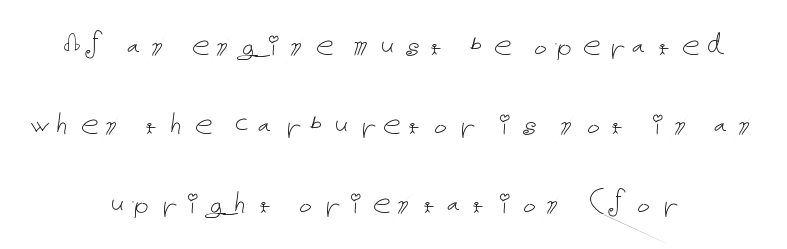
The image shows 36 px thin type, upright; set centered, loose line spacing (2.19x), not underlined; low stroke contrast and a medium x-height.
